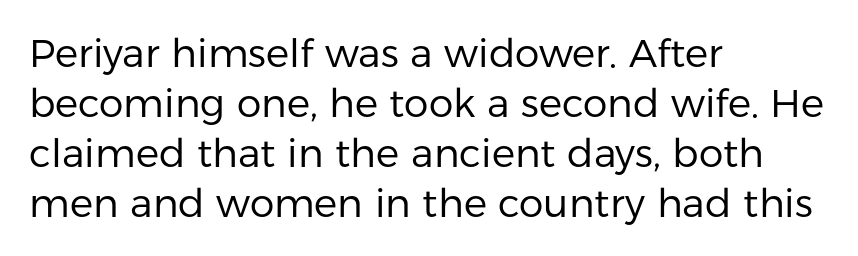
{"serif": "no", "italic": "no", "bold": "no", "weight": "regular", "width": "normal", "stroke_contrast": "low", "x_height": "medium", "monospaced": "no", "underline": "no", "align": "left", "line_spacing": "normal", "line_spacing_ratio": 1.28, "letter_spacing": "normal", "letter_spacing_em": 0.0, "glyph_px": 39}
